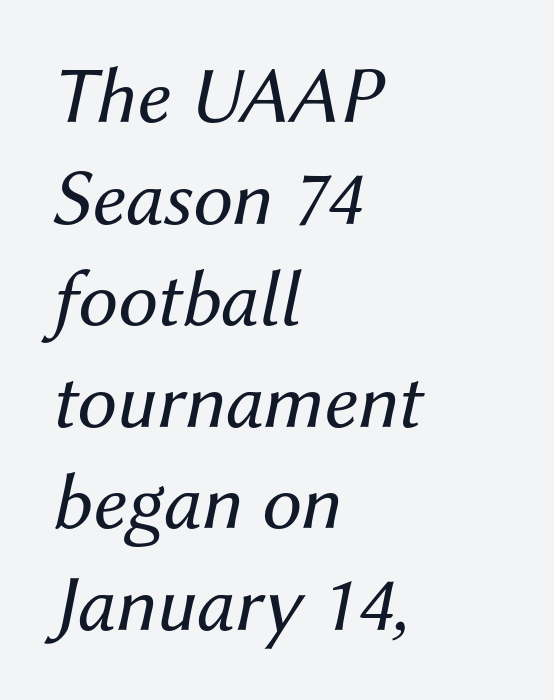
The image shows 80 px regular-weight type, italic (leaning right); set left-aligned, normal line spacing (1.27x), normal letter spacing, not underlined; medium stroke contrast and a medium x-height.
